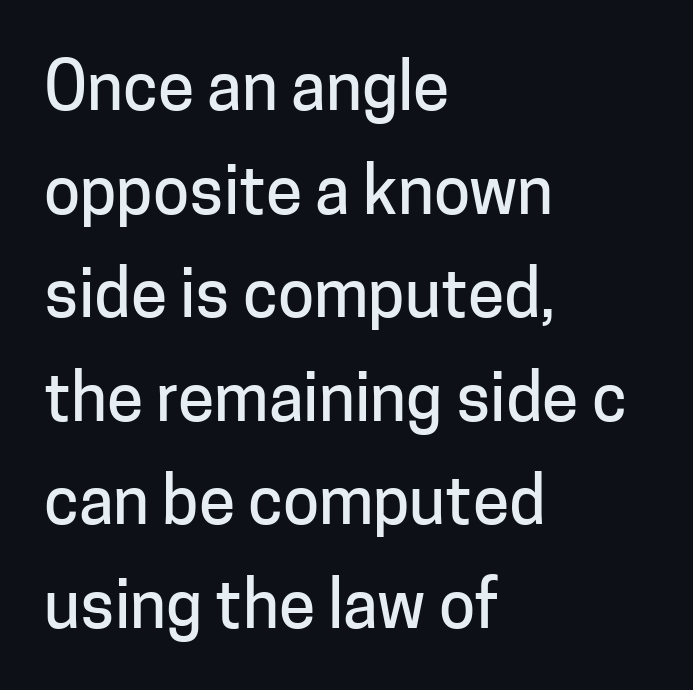
The font's upright variant was chosen for this text. Varying glyph widths throughout — classic text-font behaviour. All the whitespace from short lines collects on the right. Underlining? Definitely not there. The letterforms sit shoulder to shoulder at normal distance. Regular leading.
